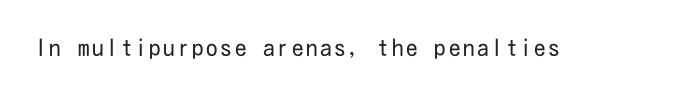
Q: Is the text bold? A: No.
Q: Is the text italic (slanted)? A: No, it is upright.
Q: Is the text underlined? A: No.
